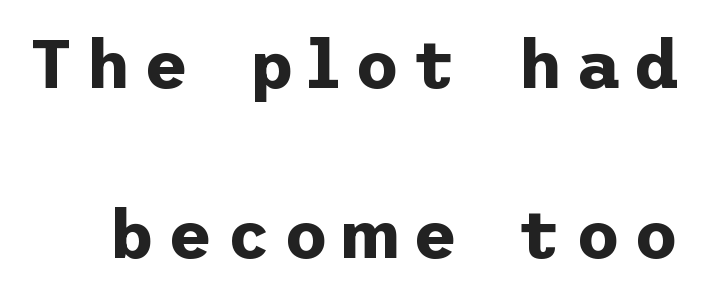
Every letter is thick-stroked: bold, no question. To sum up the face: it is a sans, with no serifs. This is roman type, the default non-slanted kind. Check the space under the baseline: it is left empty. You could only call the tracking loose — the letters float apart.
